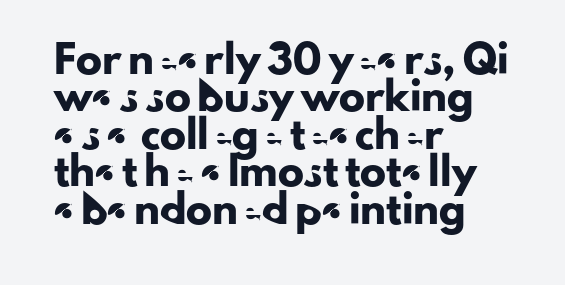
Q: Is the text italic (slanted)? A: No, it is upright.
Q: Is the text underlined? A: No.
Q: How is the paragraph aligned? A: Left-aligned.
Q: Is the spacing between letters normal or unusually wide? A: Normal.
Q: Is the spacing between lines tight, normal or loose? A: Normal.
